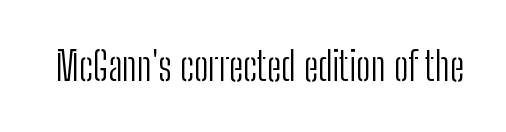
Q: Is the text bold? A: No.
Q: Is the text italic (slanted)? A: No, it is upright.
Q: Is the typeface a serif or a sans-serif typeface? A: Sans-serif.
Q: Is the text underlined? A: No.
Q: Is the spacing between letters normal or unusually wide? A: Normal.
Q: Width (condensed, normal, or wide)? A: Condensed.
Q: Stroke contrast? A: Low.
Q: x-height? A: Medium.
Q: Monospaced? A: No.
